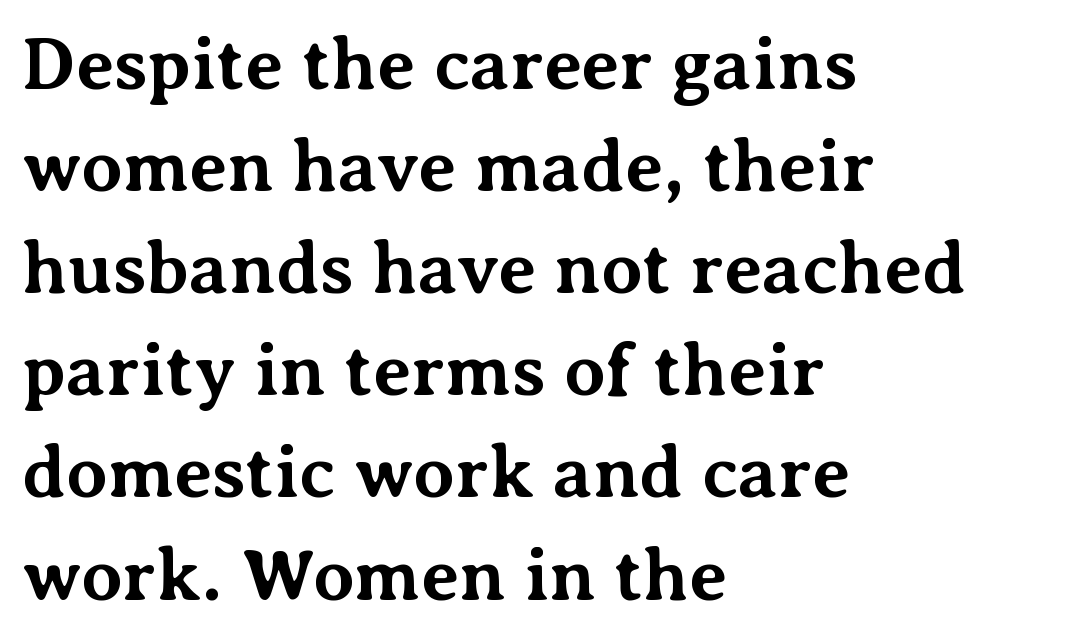
Q: Is the text bold? A: Yes.
Q: Is the text italic (slanted)? A: No, it is upright.
Q: Is the typeface a serif or a sans-serif typeface? A: Serif.
Q: Is the text underlined? A: No.
Q: How is the paragraph aligned? A: Left-aligned.
Q: Is the spacing between letters normal or unusually wide? A: Normal.
Q: Is the spacing between lines tight, normal or loose? A: Normal.
Q: Width (condensed, normal, or wide)? A: Normal.
Q: Stroke contrast? A: Medium.
Q: x-height? A: Medium.
Q: Monospaced? A: No.
